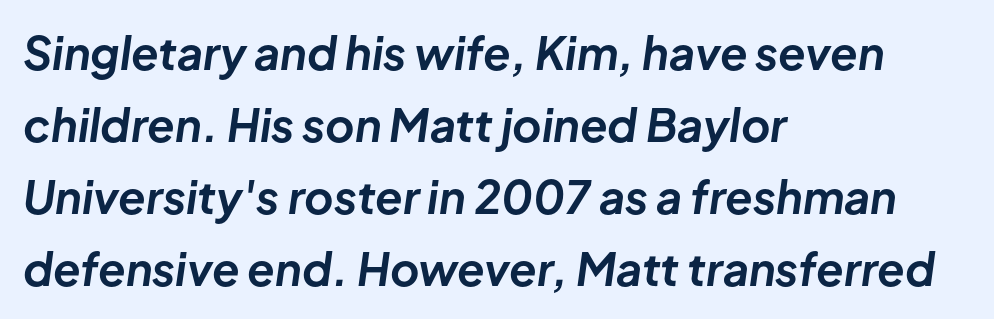
{"italic": "yes", "lean": "right", "slant_degrees": 8, "bold": "yes", "weight": "bold", "width": "normal", "stroke_contrast": "low", "x_height": "medium", "monospaced": "no", "underline": "no", "align": "left", "line_spacing": "normal", "line_spacing_ratio": 1.6, "letter_spacing": "normal", "letter_spacing_em": 0.0, "glyph_px": 45}
